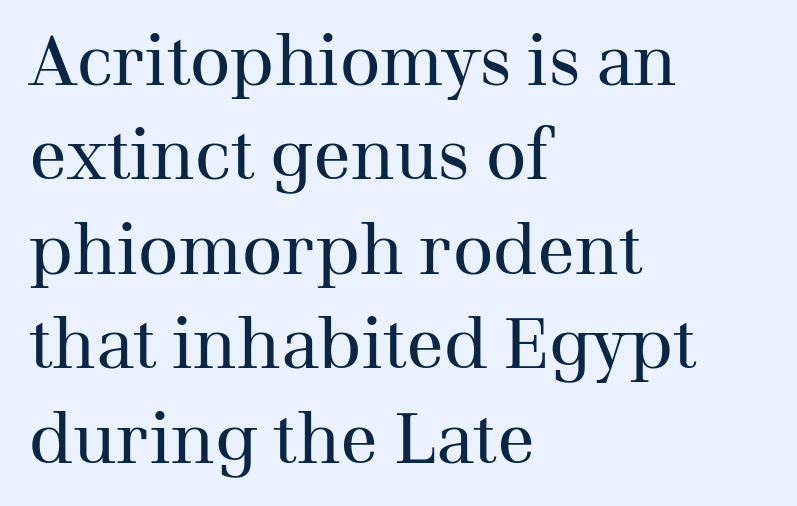
The image shows 70 px regular-weight serif type, upright; set left-aligned, normal line spacing (1.35x), normal letter spacing, not underlined; medium stroke contrast and a medium x-height.
